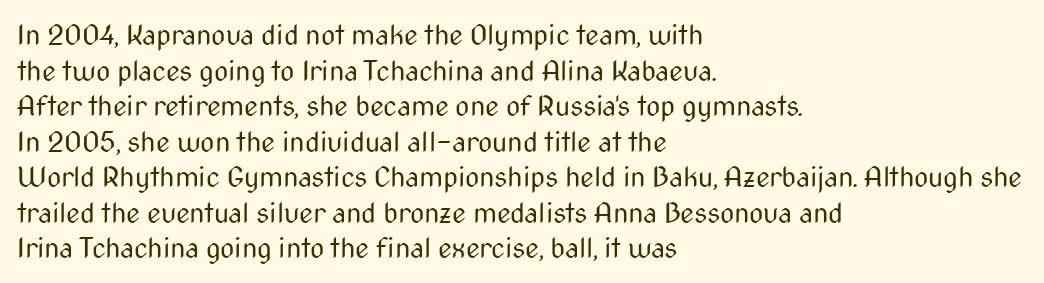
The lines in this sample share a left origin and differ only in where they stop. Quick note: underline off. Leading matches the norm, producing a regular column. Weight: in the light-to-regular range. The face used here is a sans, in the tradition of grotesques and geometrics.
